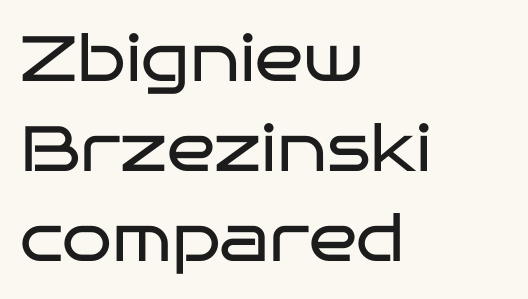
The paragraph shown leans on its left margin. Honestly, there is no underline to notice here at all. This block has exactly the height ordinary leading produces. Does the type have serifs? No, each stem ends abruptly. Nope, not italic — everything's standing straight. Bold? No — there's no thickening of the strokes.
